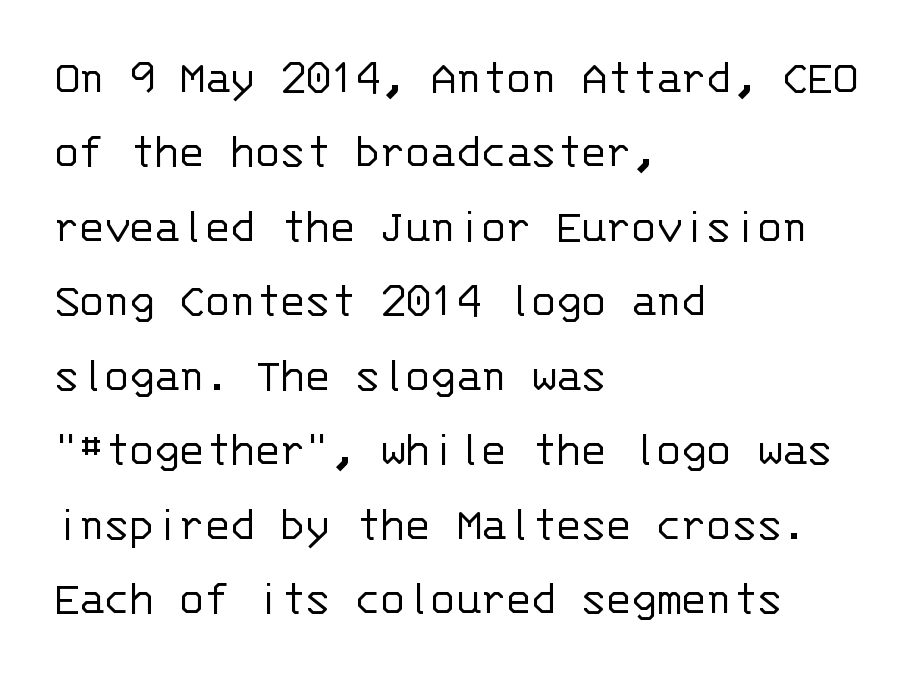
The image shows 51 px light sans-serif type, upright, monospaced; set left-aligned, normal line spacing (1.46x), normal letter spacing, not underlined; low stroke contrast and a large x-height.
